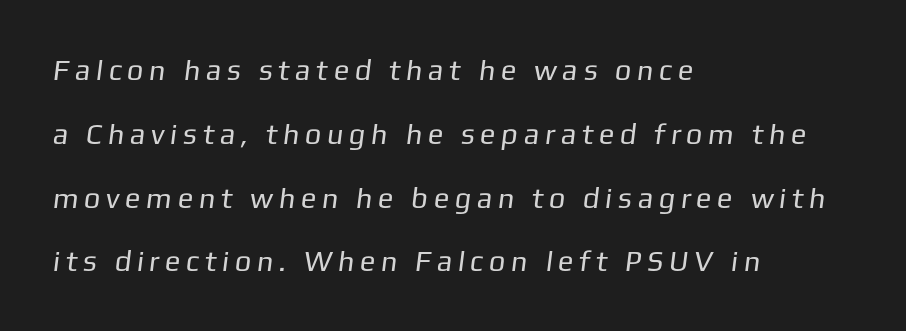
The image shows 29 px regular-weight sans-serif type; set left-aligned, loose line spacing (2.2x), not underlined; low stroke contrast and a medium x-height.
